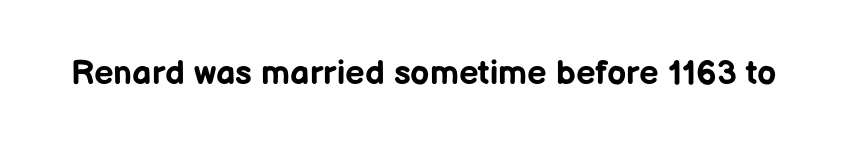
The image shows 34 px bold sans-serif type, upright; set normal letter spacing, not underlined; low stroke contrast and a medium x-height.
